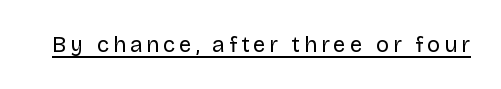
Q: Is the text bold? A: No.
Q: Is the text italic (slanted)? A: No, it is upright.
Q: Is the text underlined? A: Yes.
